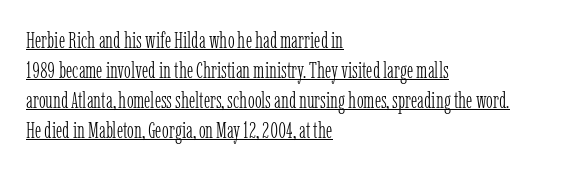
Stems and bowls with no extra thickness — not bold. Look at the tracking — it's just the regular setting, nothing added. What decoration does the sample have? An underline. No italicization has been applied; the sample stays upright. Reading down the column, the eye jumps a familiar distance to each next line. These lines stack with their left ends in a neat column.
